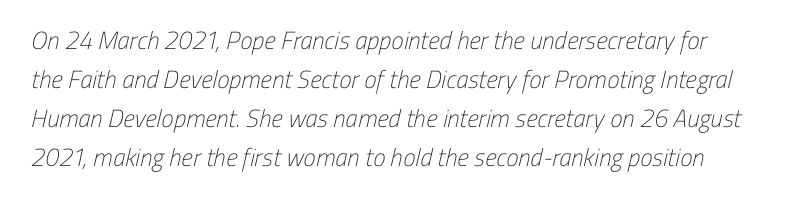
{"bold": "no", "underline": "no", "line_spacing": "normal", "line_spacing_ratio": 1.56, "letter_spacing": "normal", "letter_spacing_em": 0.0, "glyph_px": 25}
